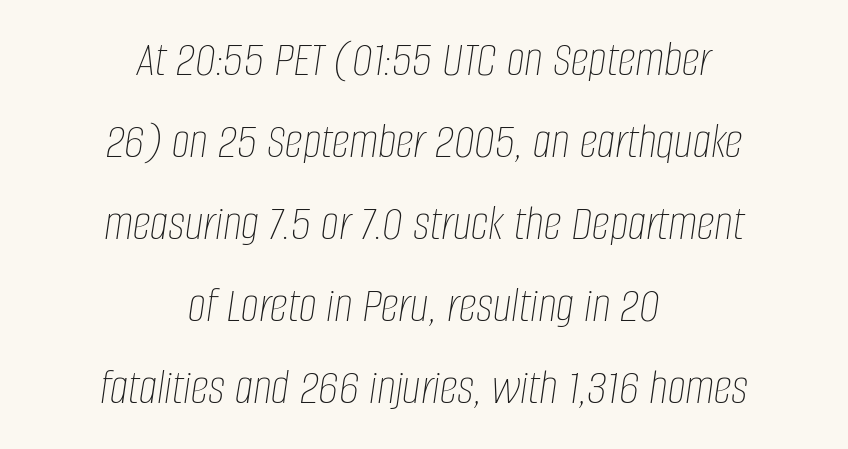
Default kerning and tracking; the words read as compact shapes. Notice how the stems are inclined rather than vertical — that's the hallmark of italics. This sample keeps an unexceptional amount of space between lines. The string is rendered with underlining switched off. The font sits on the lighter half of the weight spectrum, regular included. The face used here is proportionally spaced, like ordinary book or web type.
